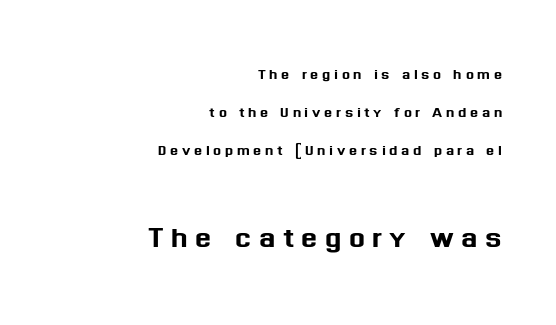
Compare the two chunks: the lower has the greater cap height. The rendering anchors every line to the right-hand side. The leading is generous, giving the passage an open texture. Look at the bottom of the vertical strokes: they stop flat, with no serifs. You could not count columns in this text — the font is proportionally spaced. This is roman type, the default non-slanted kind.
